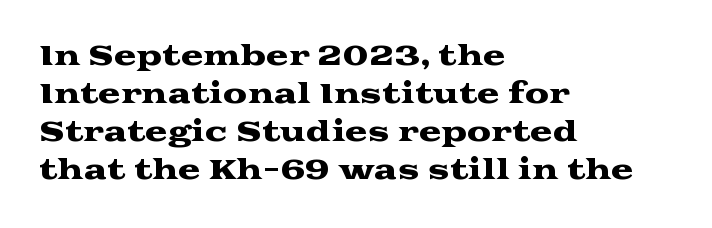
{"italic": "no", "underline": "no", "align": "left", "line_spacing": "normal", "line_spacing_ratio": 1.41, "letter_spacing": "normal", "letter_spacing_em": 0.0, "glyph_px": 27}
